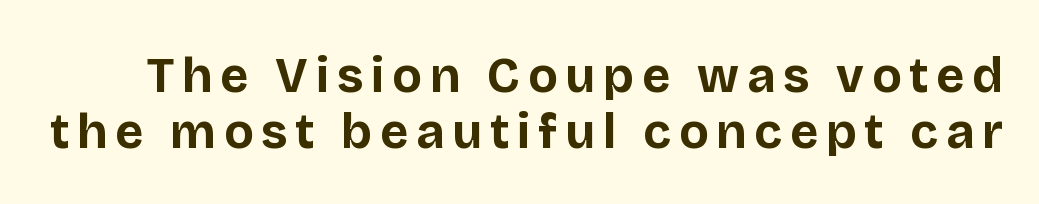
{"serif": "no", "italic": "no", "bold": "yes", "weight": "bold", "width": "normal", "stroke_contrast": "low", "x_height": "large", "monospaced": "no", "underline": "no", "line_spacing": "tight", "line_spacing_ratio": 1.15, "glyph_px": 49}
